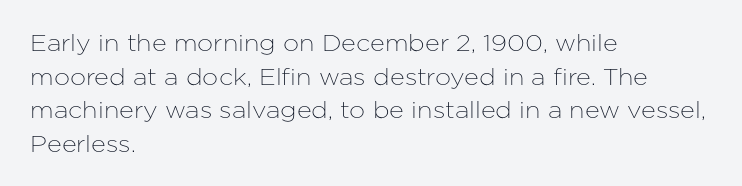
Notice how the passage keeps a crisp vertical edge on the left only. Ascenders rise straight up at ninety degrees. The passage shown is not underscored anywhere. Tracking value appears to be zero — textbook default spacing.
